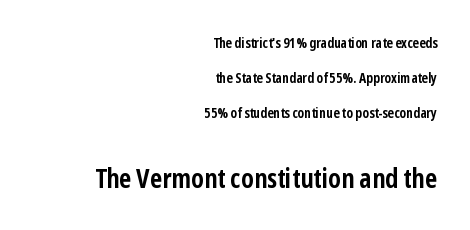
{"italic": "no", "bold": "yes", "underline": "no", "align": "right", "line_spacing": "loose", "line_spacing_ratio": 2.49, "letter_spacing": "normal", "letter_spacing_em": 0.0, "larger_block": "second", "size_ratio": 1.93, "glyph_px": 27}
